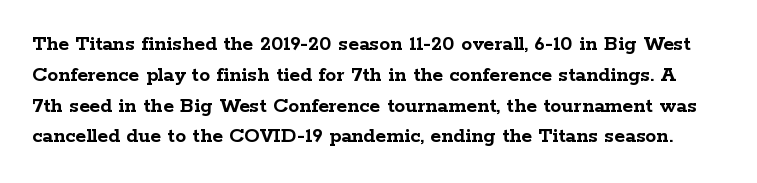
Quick note: not italic, upright. Bold? Absolutely — the strokes are thick and heavy. In terms of leading, this rendering sits right in the middle. The foot of each line stays bare and open. The tracking reads as untouched default to a designer's eye.
